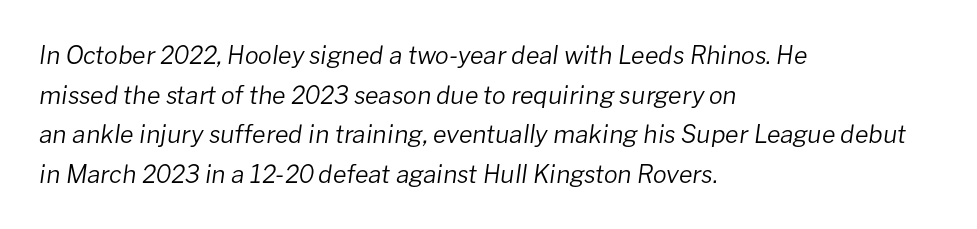
Q: Is the text bold? A: No.
Q: Is the text italic (slanted)? A: Yes, it leans right by about 8 degrees.
Q: Is the text underlined? A: No.
Q: How is the paragraph aligned? A: Left-aligned.
Q: Is the spacing between letters normal or unusually wide? A: Normal.
Q: Is the spacing between lines tight, normal or loose? A: Normal.
